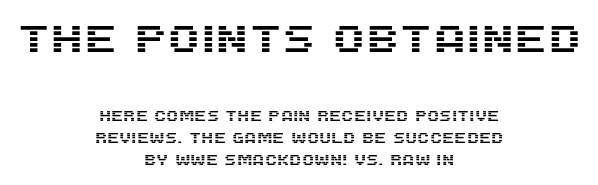
The image shows 38 px sans-serif type, upright; set centered, normal line spacing (1.59x), normal letter spacing, not underlined; the first (top) block is 2.71x larger; medium stroke contrast and a large x-height.
